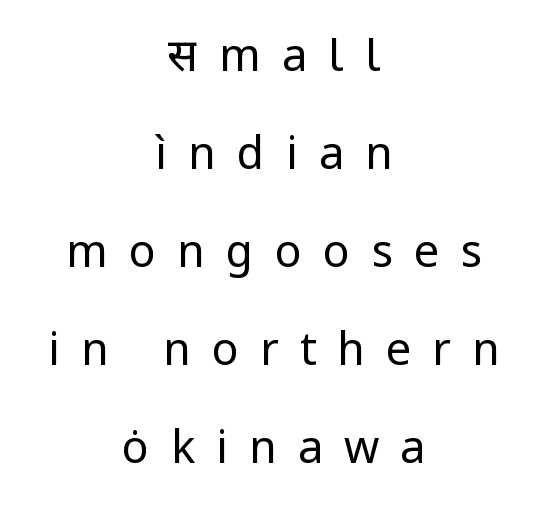
The image shows 45 px regular-weight sans-serif type, upright; set centered, loose line spacing (2.18x), unusually wide letter spacing (+0.47 em), not underlined; low stroke contrast and a medium x-height.
